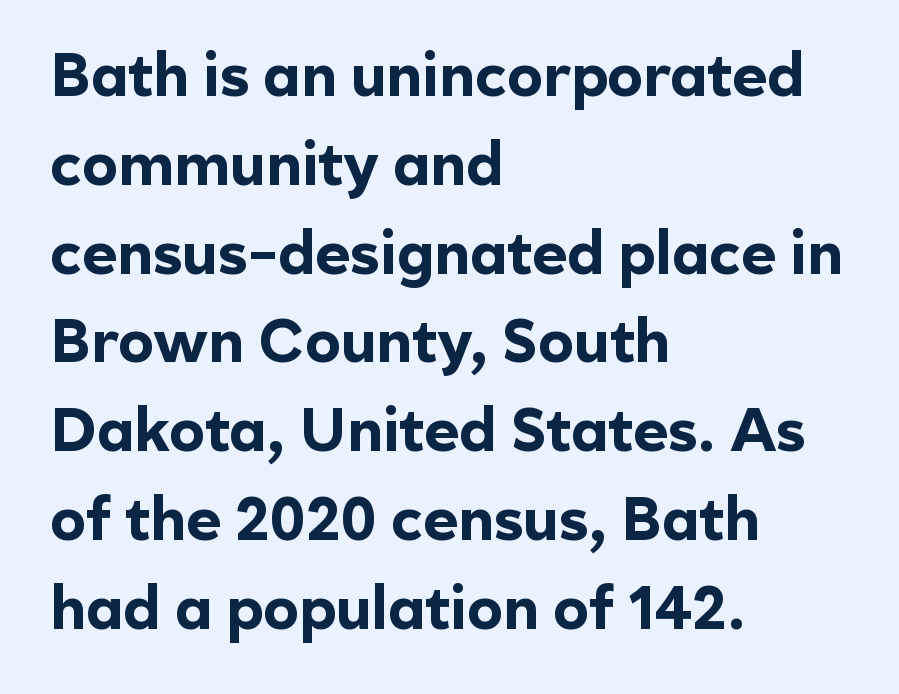
The image shows 60 px bold sans-serif type, upright; set left-aligned, normal line spacing (1.48x), normal letter spacing, not underlined; a medium x-height.
